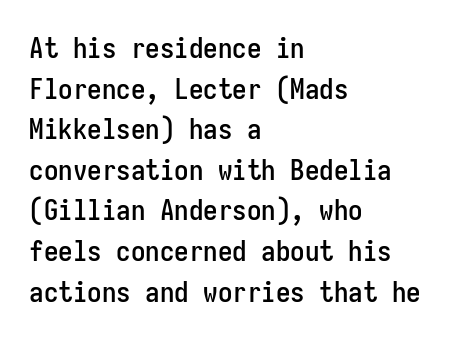
The image shows 29 px condensed sans-serif type, upright, monospaced; set left-aligned, normal line spacing (1.4x), normal letter spacing, not underlined; low stroke contrast and a medium x-height.
